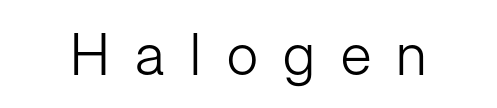
{"serif": "no", "italic": "no", "bold": "no", "weight": "light", "width": "normal", "stroke_contrast": "low", "x_height": "medium", "monospaced": "no", "underline": "no", "letter_spacing": "wide", "letter_spacing_em": 0.45, "glyph_px": 57}
